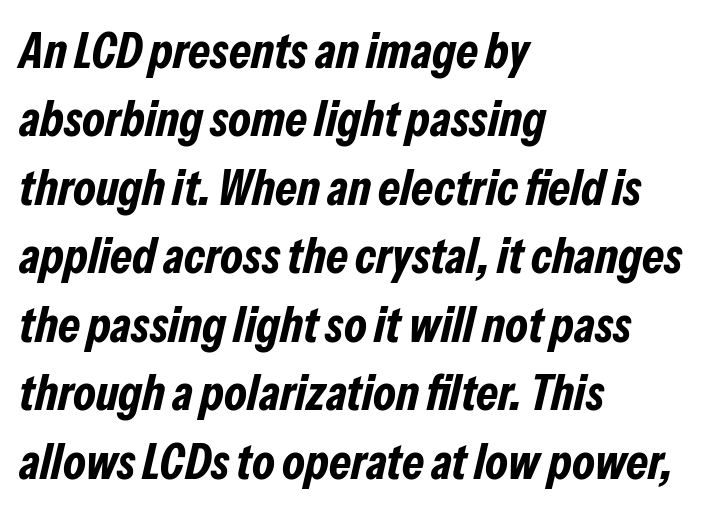
The image shows 50 px bold, condensed type, italic (leaning right); set left-aligned, normal line spacing (1.37x), normal letter spacing, not underlined; low stroke contrast and a medium x-height.
